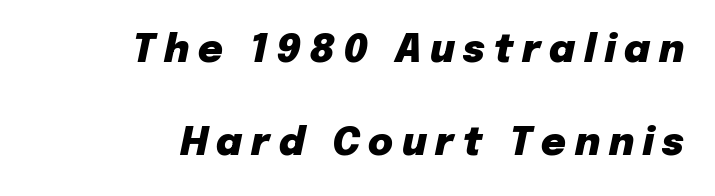
Strong, thick strokes mark this as bold type. Does the lettering tilt? It does — this is italic. This rendering features lettering with no underline. Note the varied advance widths — an 'i' is clearly narrower than an 'm'. Caption: multi-line text, flush right, ragged left.
